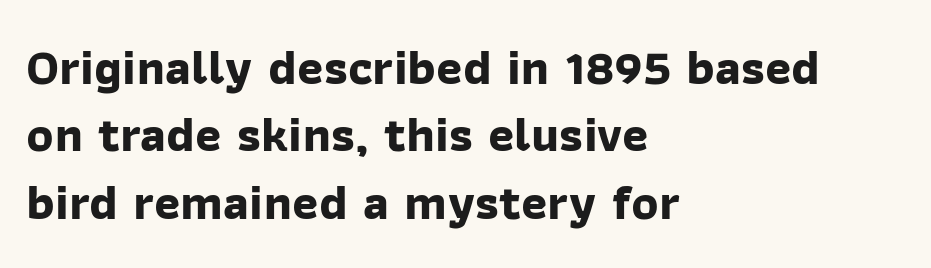
The image shows 50 px bold sans-serif type; set left-aligned, normal line spacing (1.35x), normal letter spacing, not underlined; low stroke contrast and a medium x-height.
